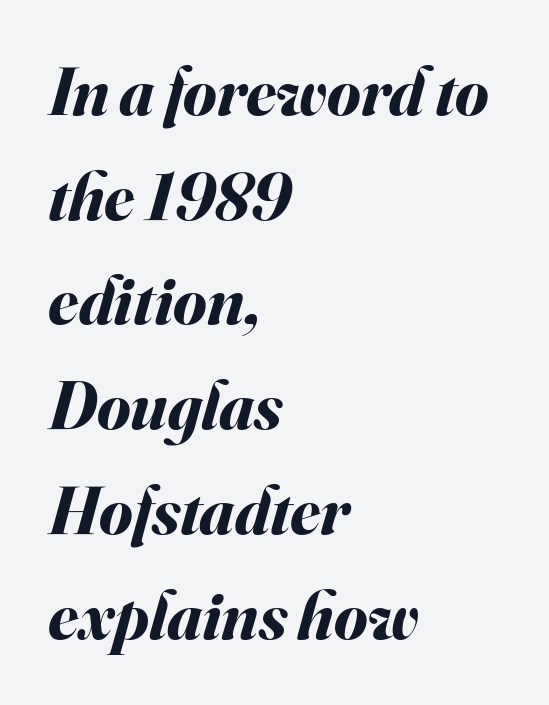
This rendering leaves character spacing at its baseline value. Here the designer chose a conventional face with non-uniform glyph widths. The text carries the slant typical of an italic or oblique font. Does the copy run flush right? No — it runs flush left. The block of text has a typical density, with ordinary space between rows.
